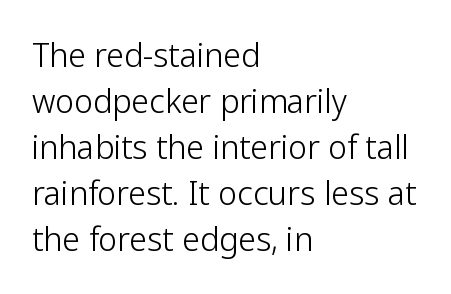
Weight: regular or lighter. Normally led — the rows are evenly, conventionally spaced. Nothing sits at the stroke ends, so this counts as sans-serif. How are the letters spaced? Ordinarily, with no added tracking. Looks like regular typesetting: each glyph gets only the width it needs. Rule under the text: the space is simply empty.
